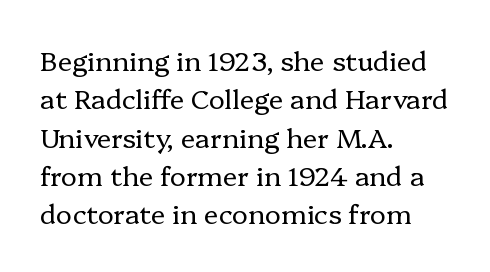
{"italic": "no", "bold": "no", "underline": "no", "align": "left", "line_spacing": "normal", "line_spacing_ratio": 1.42, "letter_spacing": "normal", "letter_spacing_em": 0.0, "glyph_px": 27}
